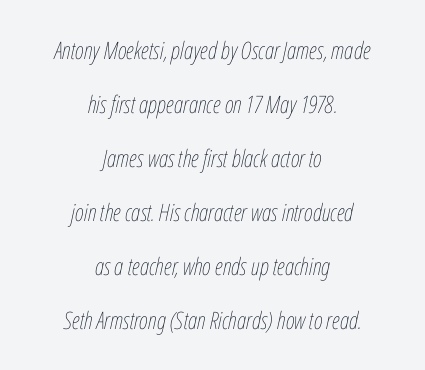
The image shows 24 px text type, italic (leaning right); set centered, loose line spacing (2.25x), normal letter spacing, not underlined.
